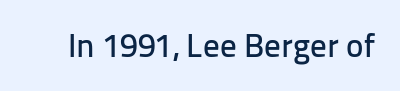
Q: Is the text italic (slanted)? A: No, it is upright.
Q: Is the typeface a serif or a sans-serif typeface? A: Sans-serif.
Q: Is the text underlined? A: No.
Q: Is the spacing between letters normal or unusually wide? A: Normal.
Q: Width (condensed, normal, or wide)? A: Normal.
Q: Stroke contrast? A: Low.
Q: x-height? A: Medium.
Q: Monospaced? A: No.
